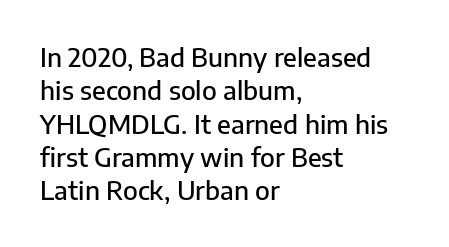
Beneath every word, the page is bare. Evenly set lines give the paragraph a standard silhouette. The compositor pushed each line to the left boundary. Spacing between characters is what you'd get straight out of the box. When letters stand straight like this, we call the style roman or upright.
